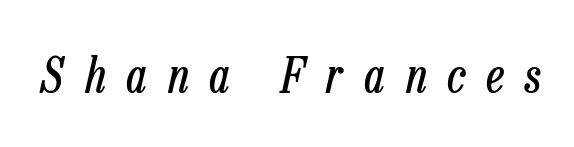
The image shows 48 px regular-weight, condensed type, italic (leaning right); set unusually wide letter spacing (+0.44 em), not underlined; low stroke contrast and a medium x-height.
